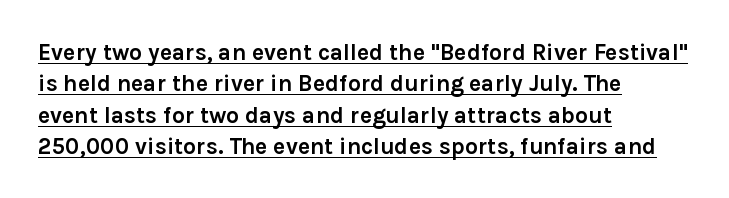
The image shows 23 px bold type, upright; set left-aligned, normal line spacing (1.36x), normal letter spacing, underlined.
